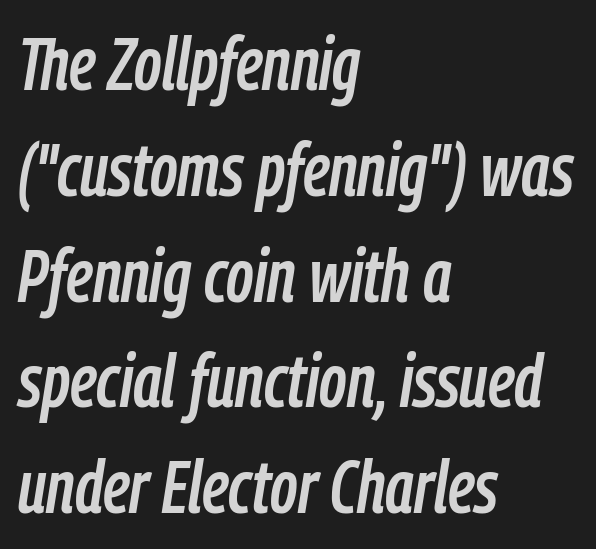
The image shows 74 px condensed type, italic (leaning right); set left-aligned, normal line spacing (1.43x), normal letter spacing, not underlined; low stroke contrast and a medium x-height.
